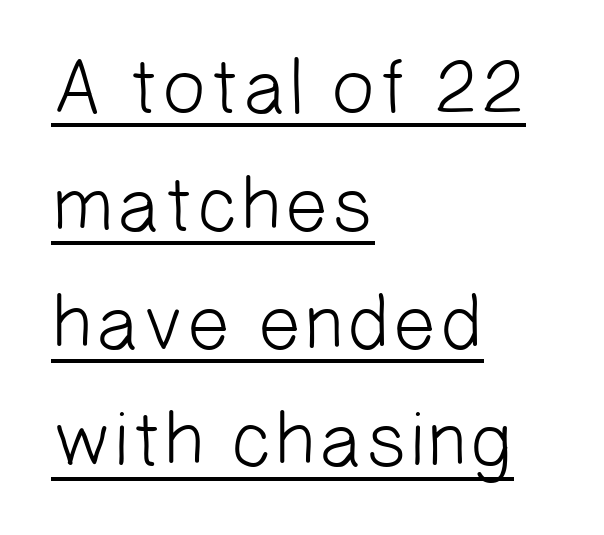
Q: Is the text bold? A: No.
Q: Is the typeface a serif or a sans-serif typeface? A: Sans-serif.
Q: Is the text underlined? A: Yes.
Q: How is the paragraph aligned? A: Left-aligned.
Q: Is the spacing between letters normal or unusually wide? A: Normal.
Q: Is the spacing between lines tight, normal or loose? A: Normal.
Q: Width (condensed, normal, or wide)? A: Normal.
Q: Stroke contrast? A: Low.
Q: x-height? A: Medium.
Q: Monospaced? A: No.
